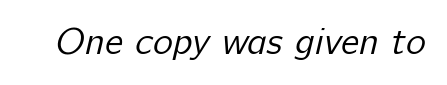
Underlining? Definitely not there. A light-to-regular cut is what we see here. Is this a fixed-width face? No — the glyphs have proportional, varying widths. The tracking reads as untouched default to a designer's eye. Letterform terminals end flat and unadorned throughout the passage.
